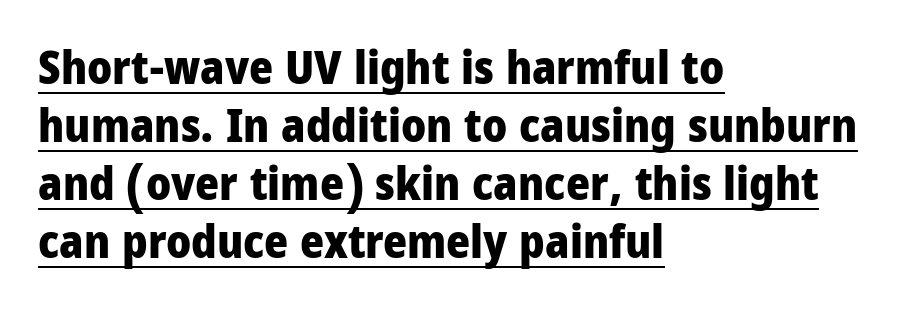
Q: Is the text bold? A: Yes.
Q: Is the text italic (slanted)? A: No, it is upright.
Q: Is the typeface a serif or a sans-serif typeface? A: Sans-serif.
Q: Is the text underlined? A: Yes.
Q: How is the paragraph aligned? A: Left-aligned.
Q: Is the spacing between letters normal or unusually wide? A: Normal.
Q: Is the spacing between lines tight, normal or loose? A: Normal.
Q: Width (condensed, normal, or wide)? A: Condensed.
Q: Stroke contrast? A: Low.
Q: x-height? A: Large.
Q: Monospaced? A: No.
